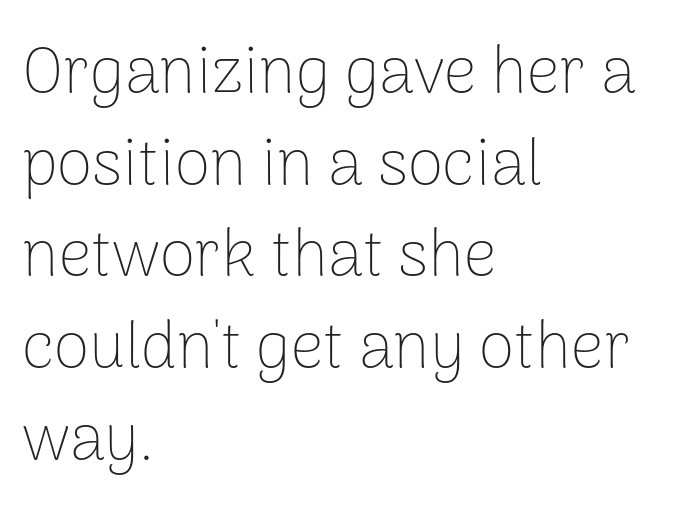
The image shows 65 px thin sans-serif type, upright; set left-aligned, normal line spacing (1.41x), normal letter spacing, not underlined; low stroke contrast and a medium x-height.
